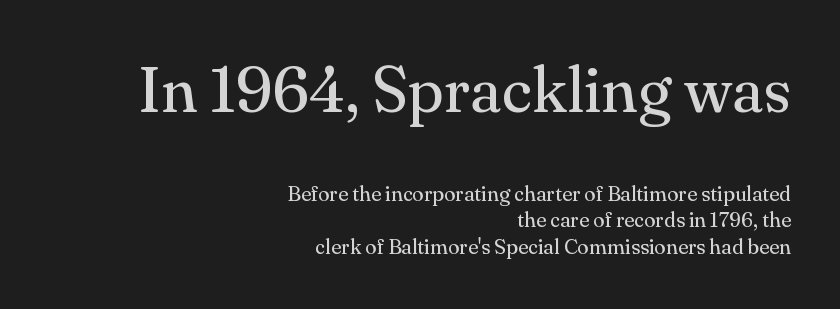
The image shows 64 px regular-weight serif type, upright; set right-aligned, normal line spacing (1.25x), normal letter spacing, not underlined; the first (top) block is 3.05x larger; medium stroke contrast and a small x-height.
